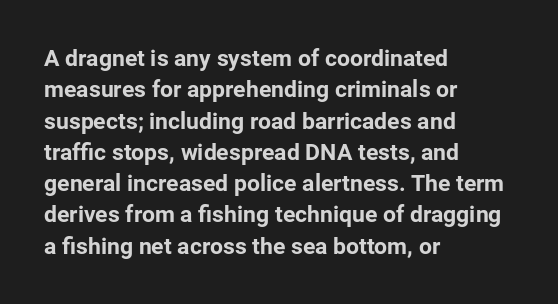
If you drew a line through each stem, it would be perfectly vertical. The face used here has the dense, thick strokes of a bold. All the whitespace from short lines collects on the right. Observe the ordinary spacing: letters are neighbours, not strangers. Rule under the text: the space is simply empty.
